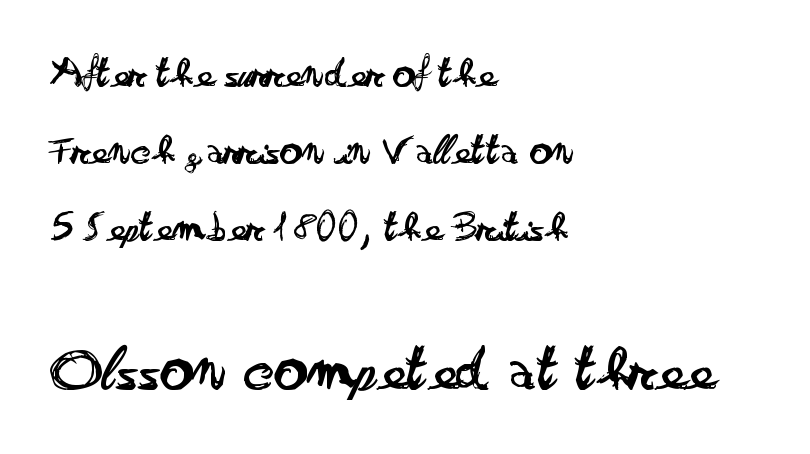
The image shows 66 px regular-weight, wide sans-serif type, upright; set left-aligned, line spacing 1.75x, normal letter spacing, not underlined; the second (bottom) block is 1.5x larger; low stroke contrast and a small x-height.
